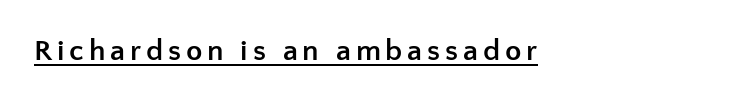
The image shows 30 px semibold sans-serif type, upright; set underlined; low stroke contrast and a medium x-height.
